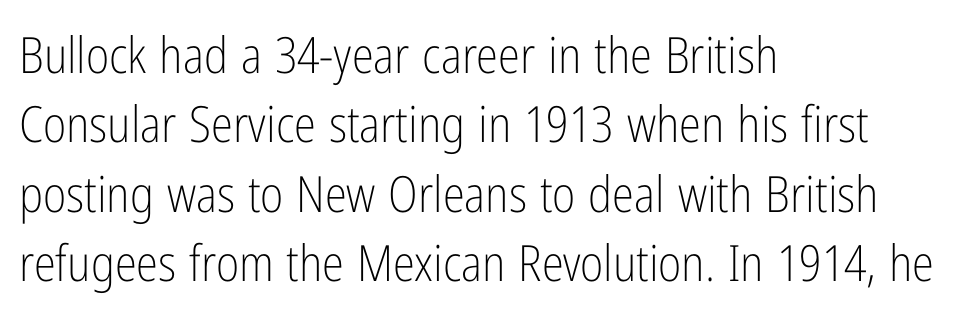
{"serif": "no", "italic": "no", "bold": "no", "weight": "light", "width": "condensed", "stroke_contrast": "low", "x_height": "medium", "monospaced": "no", "underline": "no", "align": "left", "line_spacing": "normal", "line_spacing_ratio": 1.39, "letter_spacing": "normal", "letter_spacing_em": 0.0, "glyph_px": 50}
